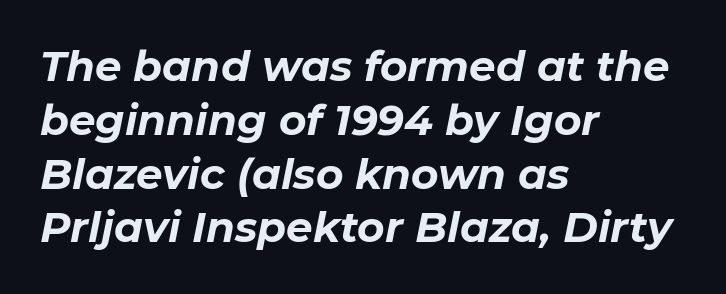
Q: Is the text bold? A: Yes.
Q: Is the text italic (slanted)? A: Yes, it leans right by about 11 degrees.
Q: Is the text underlined? A: No.
Q: How is the paragraph aligned? A: Left-aligned.
Q: Is the spacing between letters normal or unusually wide? A: Normal.
Q: Is the spacing between lines tight, normal or loose? A: Normal.
Q: Width (condensed, normal, or wide)? A: Normal.
Q: Stroke contrast? A: Low.
Q: x-height? A: Medium.
Q: Monospaced? A: No.
